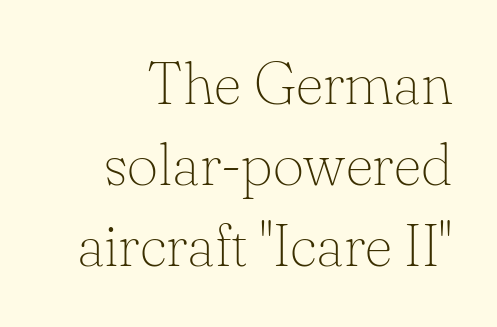
{"serif": "yes", "italic": "no", "bold": "no", "weight": "thin", "width": "normal", "stroke_contrast": "low", "x_height": "small", "monospaced": "no", "underline": "no", "line_spacing": "normal", "line_spacing_ratio": 1.35, "letter_spacing": "normal", "letter_spacing_em": 0.0, "glyph_px": 60}
